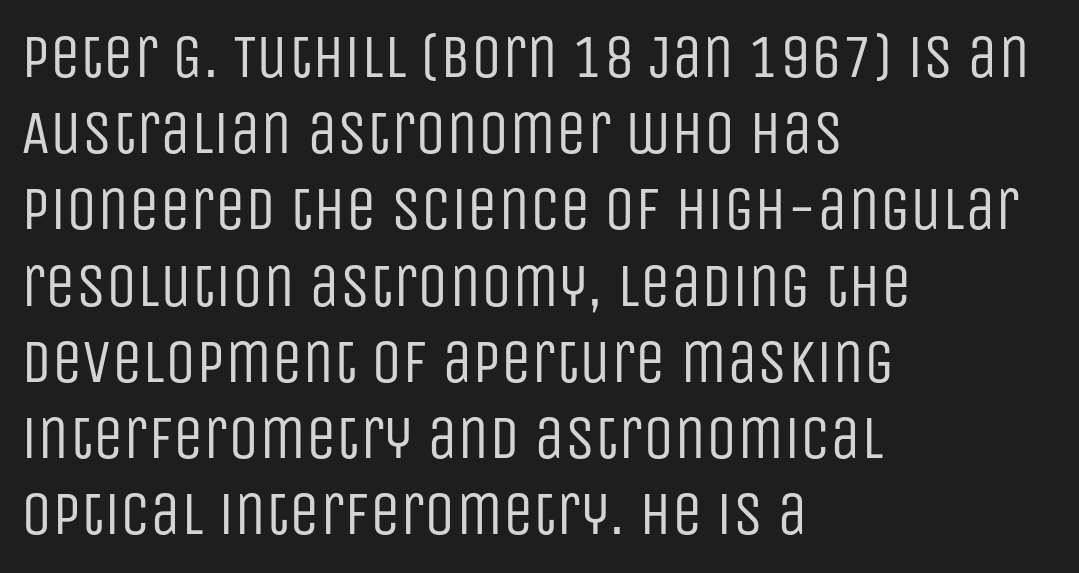
{"serif": "no", "italic": "no", "bold": "no", "weight": "regular", "width": "condensed", "stroke_contrast": "low", "x_height": "large", "monospaced": "no", "underline": "no", "align": "left", "line_spacing": "normal", "line_spacing_ratio": 1.25, "letter_spacing": "normal", "letter_spacing_em": 0.0, "glyph_px": 61}
